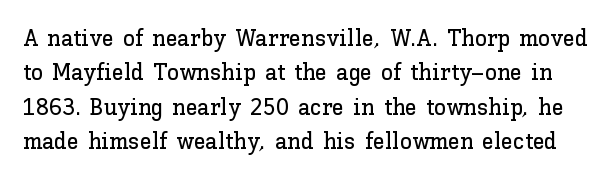
{"italic": "no", "underline": "no", "line_spacing": "normal", "line_spacing_ratio": 1.43, "letter_spacing": "normal", "letter_spacing_em": 0.0, "glyph_px": 24}
